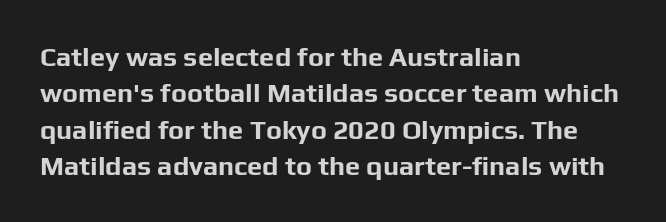
Q: Is the text bold? A: Yes.
Q: Is the text italic (slanted)? A: No, it is upright.
Q: Is the text underlined? A: No.
Q: How is the paragraph aligned? A: Left-aligned.
Q: Is the spacing between letters normal or unusually wide? A: Normal.
Q: Is the spacing between lines tight, normal or loose? A: Normal.
